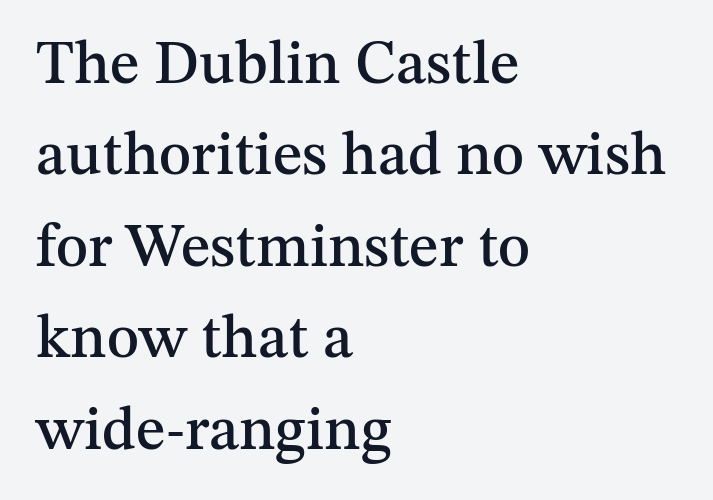
The image shows 61 px serif type, upright; set left-aligned, normal line spacing (1.5x), normal letter spacing, not underlined; medium stroke contrast and a medium x-height.
